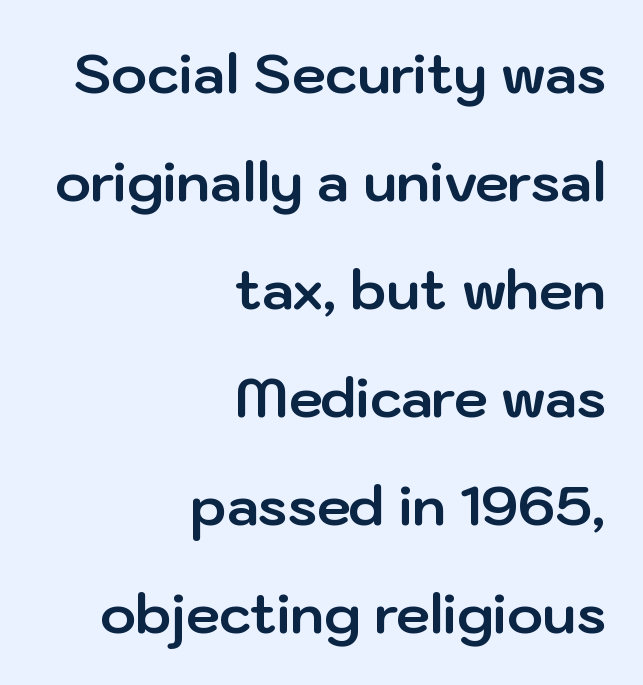
The image shows 54 px bold sans-serif type, upright; set right-aligned, loose line spacing (2.0x), normal letter spacing, not underlined; low stroke contrast and a medium x-height.
